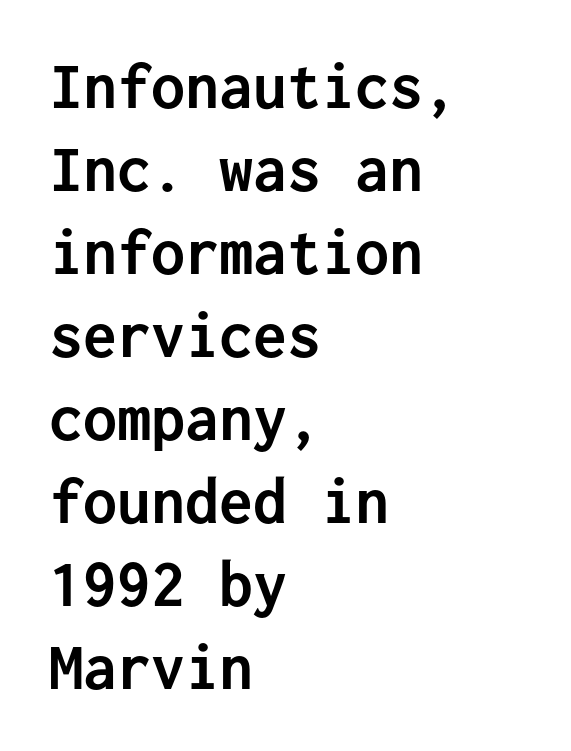
Q: Is the text bold? A: Yes.
Q: Is the text italic (slanted)? A: No, it is upright.
Q: Is the typeface a serif or a sans-serif typeface? A: Sans-serif.
Q: Is the text underlined? A: No.
Q: How is the paragraph aligned? A: Left-aligned.
Q: Is the spacing between letters normal or unusually wide? A: Normal.
Q: Width (condensed, normal, or wide)? A: Normal.
Q: Stroke contrast? A: Low.
Q: x-height? A: Medium.
Q: Monospaced? A: Yes.
